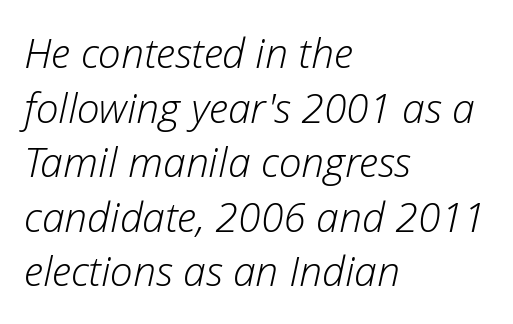
Here the designer chose a conventional face with non-uniform glyph widths. The designer left line spacing at the default. Characters follow at the spacing the type designer built in. The text block is weighted toward the left margin, trailing off unevenly rightward.
